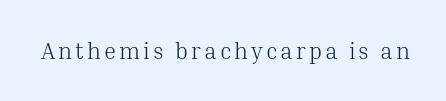
The image shows 23 px text type, upright; set not underlined.
